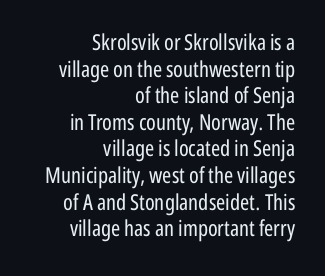
The specimen omits any rule beneath the text block's lines. Here the glyphs are tracked normally, forming tight word shapes. Unbolded letterforms with no extra heft. These lines stack with their right ends in a neat column. The type sits square on the baseline with zero lean.
